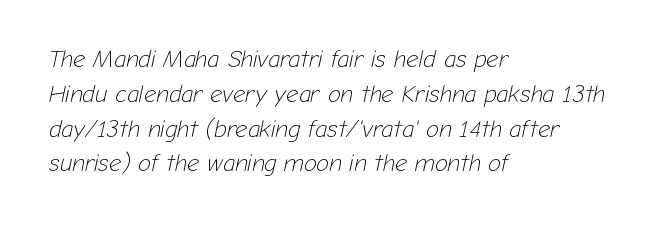
Q: Is the text bold? A: No.
Q: Is the text italic (slanted)? A: Yes, it leans right by about 12 degrees.
Q: Is the text underlined? A: No.
Q: How is the paragraph aligned? A: Left-aligned.
Q: Is the spacing between letters normal or unusually wide? A: Normal.
Q: Is the spacing between lines tight, normal or loose? A: Normal.
